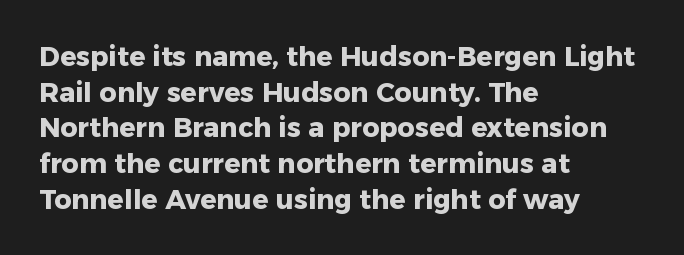
Q: Is the text bold? A: Yes.
Q: Is the text italic (slanted)? A: No, it is upright.
Q: Is the text underlined? A: No.
Q: How is the paragraph aligned? A: Left-aligned.
Q: Is the spacing between letters normal or unusually wide? A: Normal.
Q: Is the spacing between lines tight, normal or loose? A: Normal.
